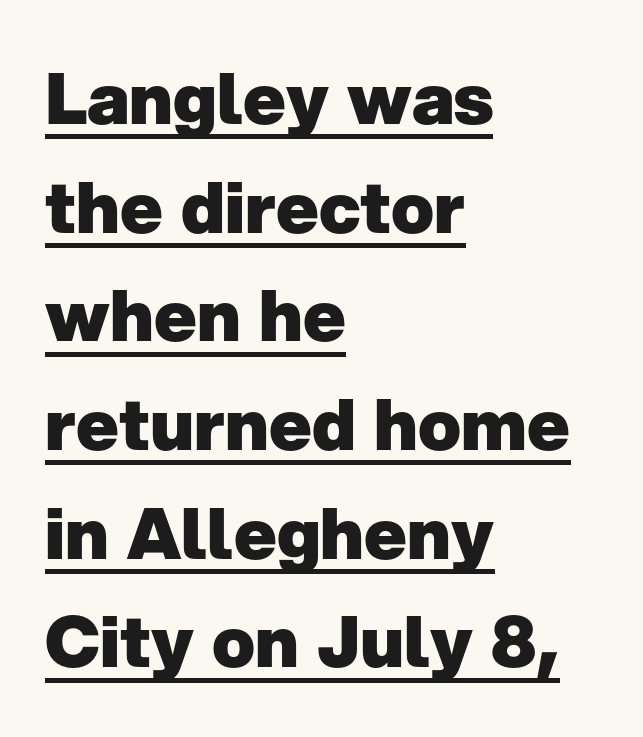
The image shows 71 px heavy sans-serif type, upright; set left-aligned, normal line spacing (1.53x), normal letter spacing, underlined; low stroke contrast and a medium x-height.
